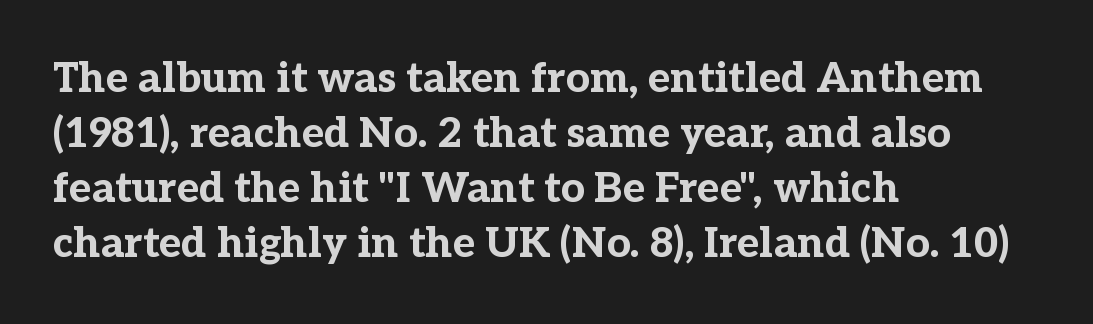
Q: Is the text bold? A: Yes.
Q: Is the text italic (slanted)? A: No, it is upright.
Q: Is the typeface a serif or a sans-serif typeface? A: Serif.
Q: Is the text underlined? A: No.
Q: How is the paragraph aligned? A: Left-aligned.
Q: Is the spacing between letters normal or unusually wide? A: Normal.
Q: Is the spacing between lines tight, normal or loose? A: Normal.
Q: Width (condensed, normal, or wide)? A: Normal.
Q: Stroke contrast? A: Low.
Q: x-height? A: Medium.
Q: Monospaced? A: No.
